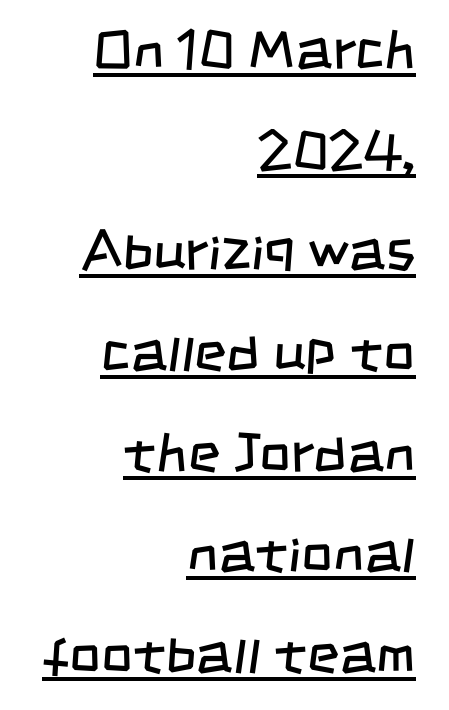
Q: Is the text bold? A: No.
Q: Is the typeface a serif or a sans-serif typeface? A: Sans-serif.
Q: Is the text underlined? A: Yes.
Q: How is the paragraph aligned? A: Right-aligned.
Q: Is the spacing between letters normal or unusually wide? A: Normal.
Q: Width (condensed, normal, or wide)? A: Condensed.
Q: Stroke contrast? A: Low.
Q: x-height? A: Large.
Q: Monospaced? A: No.
